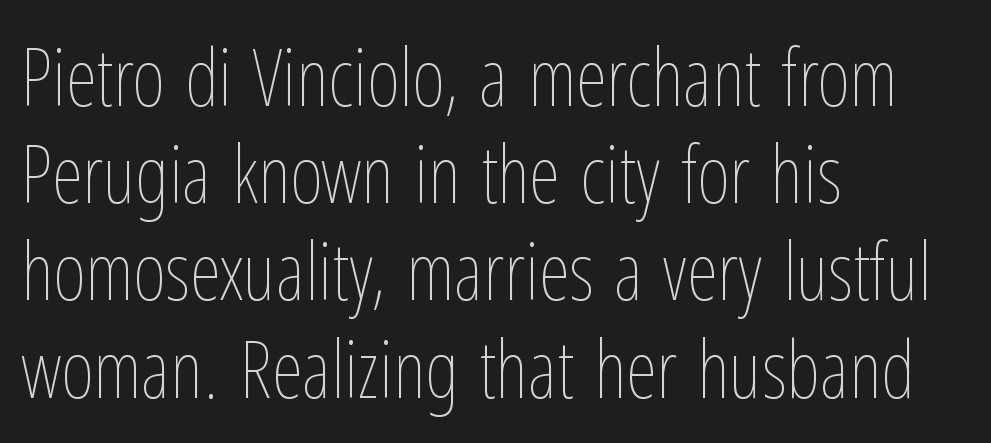
Tracking value appears to be zero — textbook default spacing. The specimen reads as upright at a glance. The gap between lines stays unmarked. The letters look calm and open, with moderate or lighter stems. These lines stack with their left ends in a neat column. Varying glyph widths throughout — classic text-font behaviour.
